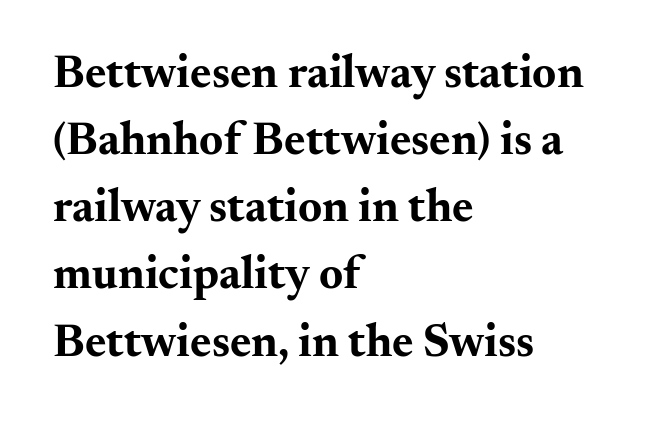
{"serif": "yes", "italic": "no", "bold": "yes", "weight": "bold", "width": "wide", "stroke_contrast": "medium", "x_height": "small", "monospaced": "no", "underline": "no", "align": "left", "line_spacing": "normal", "line_spacing_ratio": 1.46, "letter_spacing": "normal", "letter_spacing_em": 0.0, "glyph_px": 46}
